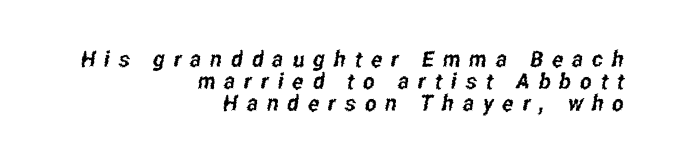
Every row of glyphs terminates at an identical x-position on the right. The line texture is sparse and dotted thanks to wide tracking. Has an underline been added? It has not. Honestly, the rows look squashed on top of each other.
